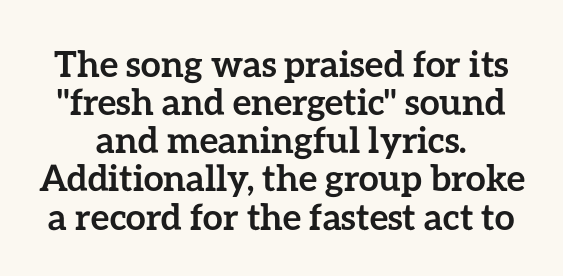
Q: Is the text bold? A: Yes.
Q: Is the text italic (slanted)? A: No, it is upright.
Q: Is the text underlined? A: No.
Q: How is the paragraph aligned? A: Centered.
Q: Is the spacing between letters normal or unusually wide? A: Normal.
Q: Is the spacing between lines tight, normal or loose? A: Tight.
Q: Width (condensed, normal, or wide)? A: Normal.
Q: Stroke contrast? A: Low.
Q: x-height? A: Medium.
Q: Monospaced? A: No.
